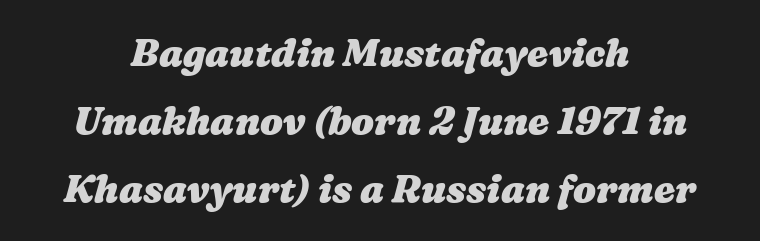
{"bold": "yes", "weight": "heavy", "width": "wide", "stroke_contrast": "medium", "x_height": "medium", "monospaced": "no", "underline": "no", "align": "center", "line_spacing_ratio": 1.79, "letter_spacing": "normal", "letter_spacing_em": 0.0, "glyph_px": 38}
